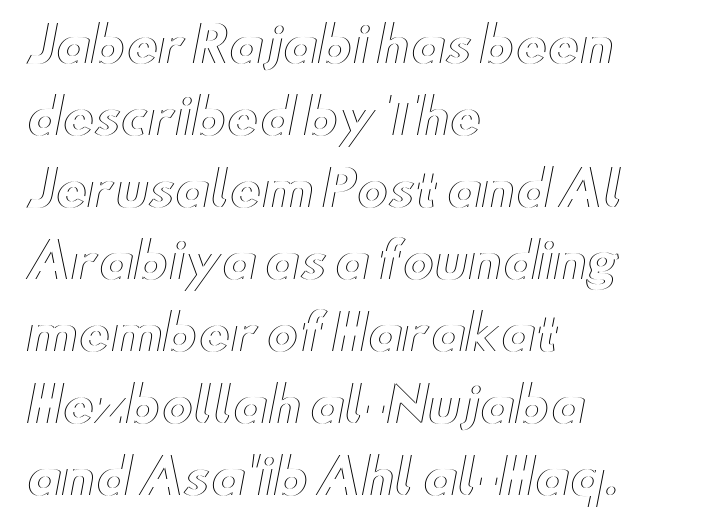
The image shows 48 px wide type; set left-aligned, normal line spacing (1.5x), normal letter spacing, not underlined; a small x-height.
